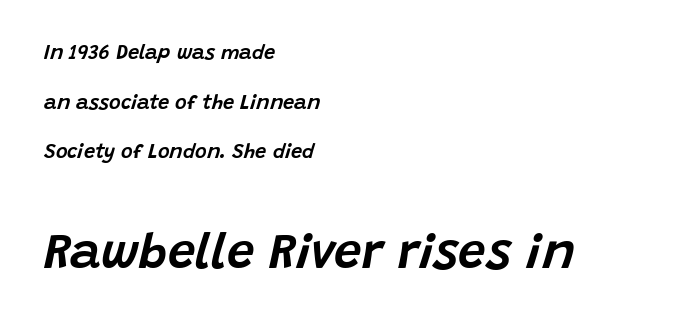
Q: Is the text italic (slanted)? A: Yes, it leans right by about 15 degrees.
Q: Is the text underlined? A: No.
Q: How is the paragraph aligned? A: Left-aligned.
Q: Is the spacing between letters normal or unusually wide? A: Normal.
Q: Is the spacing between lines tight, normal or loose? A: Loose.
Q: Which block of text is set in a larger size, the first (top) or the second (bottom)? A: The second (bottom) one.
Q: Width (condensed, normal, or wide)? A: Normal.
Q: Stroke contrast? A: Low.
Q: x-height? A: Large.
Q: Monospaced? A: No.
